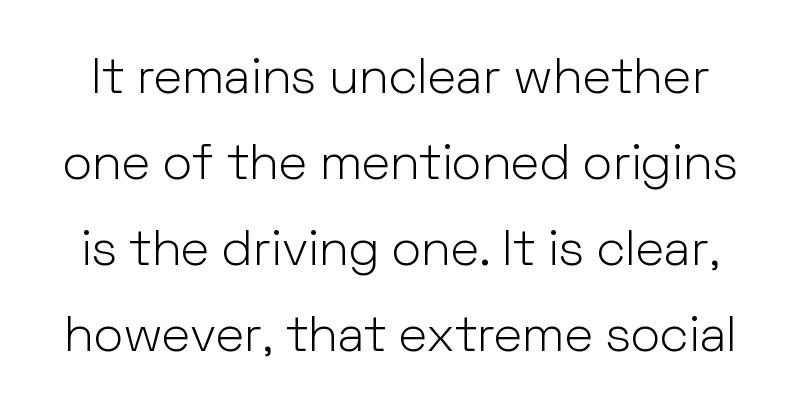
{"serif": "no", "italic": "no", "bold": "no", "weight": "light", "width": "normal", "stroke_contrast": "low", "x_height": "medium", "monospaced": "no", "underline": "no", "line_spacing_ratio": 1.72, "letter_spacing": "normal", "letter_spacing_em": 0.0, "glyph_px": 50}
